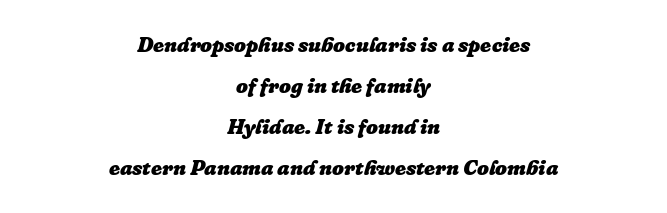
Q: Is the text bold? A: Yes.
Q: Is the text italic (slanted)? A: Yes, it leans right by about 16 degrees.
Q: Is the text underlined? A: No.
Q: How is the paragraph aligned? A: Centered.
Q: Is the spacing between letters normal or unusually wide? A: Normal.
Q: Is the spacing between lines tight, normal or loose? A: Loose.
